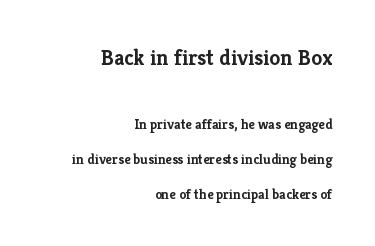
Compare the two chunks: the upper has the greater cap height. In terms of posture, this sample is upright. Letters rest on an invisible, unmarked baseline. Does extra space separate the letters? No, they use regular spacing. Which margin do the lines hug? The right one — the left edge is uneven. This is heavy type, rendered in bold.
